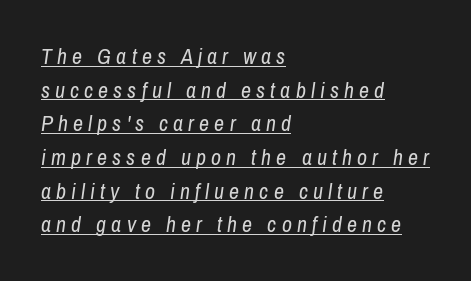
{"italic": "yes", "lean": "right", "slant_degrees": 8, "bold": "no", "underline": "yes", "align": "left", "line_spacing": "normal", "line_spacing_ratio": 1.53, "letter_spacing": "wide", "letter_spacing_em": 0.23, "glyph_px": 22}
